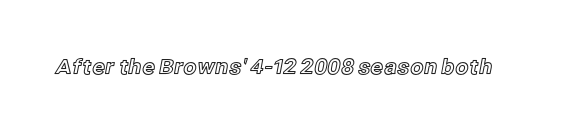
The image shows 21 px text type; set normal letter spacing, not underlined.
